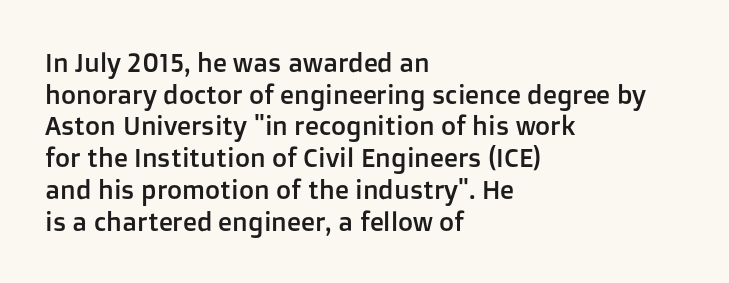
The image shows 26 px text type, upright; set left-aligned, line spacing 1.22x, normal letter spacing, not underlined.
